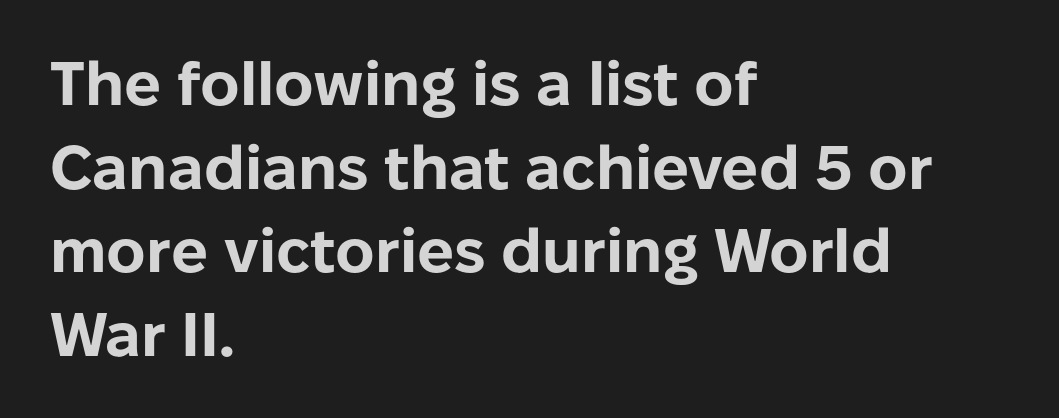
Q: Is the text bold? A: Yes.
Q: Is the text italic (slanted)? A: No, it is upright.
Q: Is the typeface a serif or a sans-serif typeface? A: Sans-serif.
Q: Is the text underlined? A: No.
Q: How is the paragraph aligned? A: Left-aligned.
Q: Is the spacing between letters normal or unusually wide? A: Normal.
Q: Is the spacing between lines tight, normal or loose? A: Normal.
Q: Width (condensed, normal, or wide)? A: Normal.
Q: Stroke contrast? A: Low.
Q: x-height? A: Medium.
Q: Monospaced? A: No.
